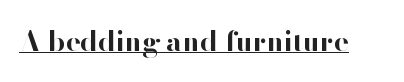
The sample's only ornament is a line tracing under the words. Vertical strokes here are truly vertical. The letters carry no serifs — their stems end cleanly without finishing strokes. Heavy-handed strokes throughout: this text is bold.
